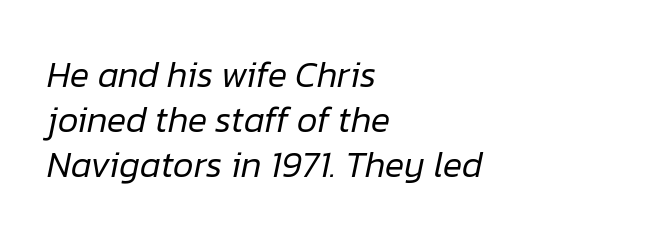
{"italic": "yes", "lean": "right", "slant_degrees": 12, "bold": "no", "weight": "regular", "width": "normal", "stroke_contrast": "low", "x_height": "medium", "monospaced": "no", "underline": "no", "align": "left", "line_spacing": "normal", "line_spacing_ratio": 1.25, "letter_spacing": "normal", "letter_spacing_em": 0.0, "glyph_px": 36}
